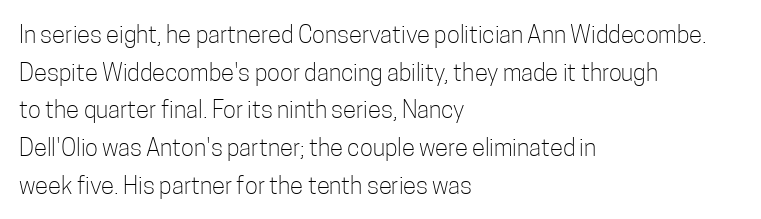
{"italic": "no", "bold": "no", "underline": "no", "align": "left", "line_spacing": "normal", "line_spacing_ratio": 1.57, "letter_spacing": "normal", "letter_spacing_em": 0.0, "glyph_px": 24}
